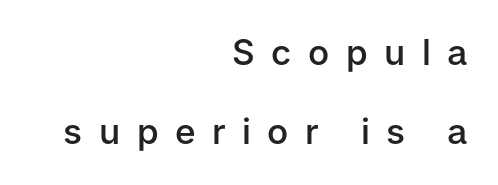
Regarding leading, the lines here are spaced well apart. The font family rendered here belongs to the sans-serif group. The glyphs have the mass of a demibold cut, below bold. All the whitespace from short lines collects on the left. Plain, unruled lines of type. Italic: no, the glyphs are upright roman.
